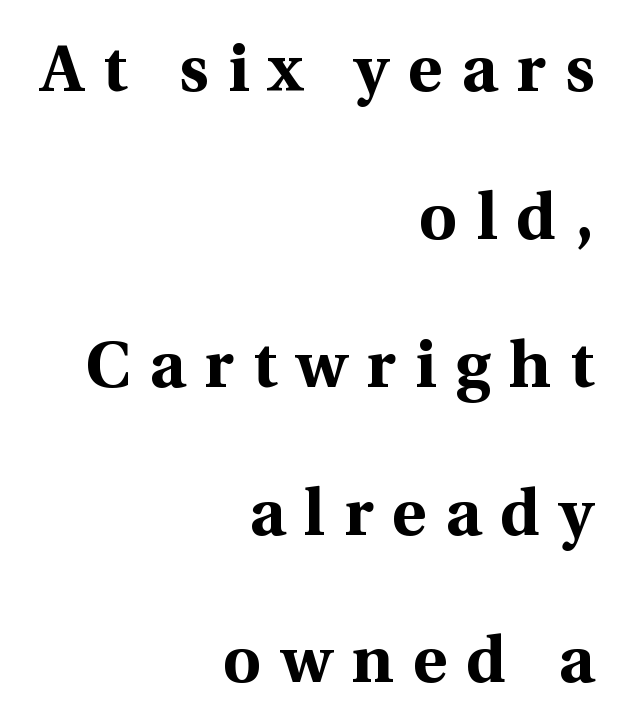
Q: Is the text bold? A: Yes.
Q: Is the text italic (slanted)? A: No, it is upright.
Q: Is the typeface a serif or a sans-serif typeface? A: Serif.
Q: Is the text underlined? A: No.
Q: How is the paragraph aligned? A: Right-aligned.
Q: Is the spacing between letters normal or unusually wide? A: Unusually wide.
Q: Is the spacing between lines tight, normal or loose? A: Loose.
Q: Width (condensed, normal, or wide)? A: Normal.
Q: x-height? A: Medium.
Q: Monospaced? A: No.
